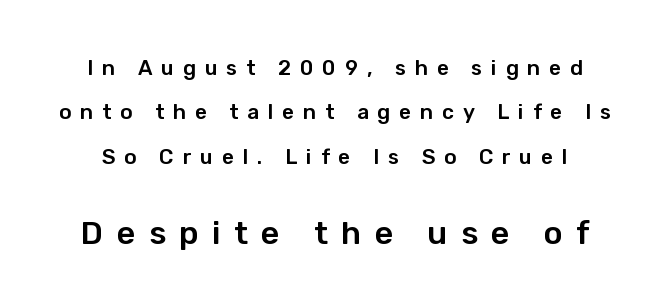
Widely set lines give the paragraph a tall, airy silhouette. Loose tracking; the words dissolve into strings of separated letters. Does the bottom block carry the larger type? Yes, it does. Is this a sans? Yes — the strokes have no serifs.
